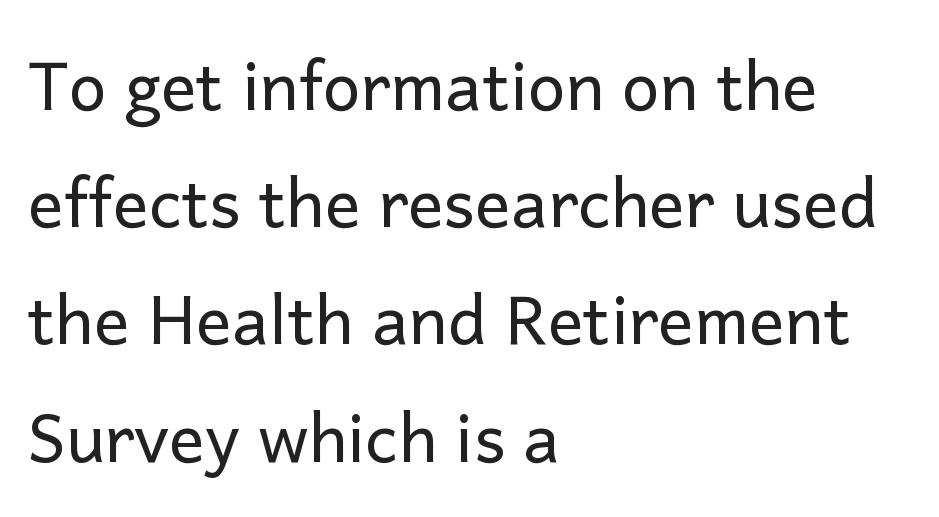
Q: Is the text bold? A: No.
Q: Is the text italic (slanted)? A: No, it is upright.
Q: Is the typeface a serif or a sans-serif typeface? A: Sans-serif.
Q: Is the text underlined? A: No.
Q: How is the paragraph aligned? A: Left-aligned.
Q: Is the spacing between letters normal or unusually wide? A: Normal.
Q: Width (condensed, normal, or wide)? A: Normal.
Q: Stroke contrast? A: Low.
Q: x-height? A: Medium.
Q: Monospaced? A: No.
